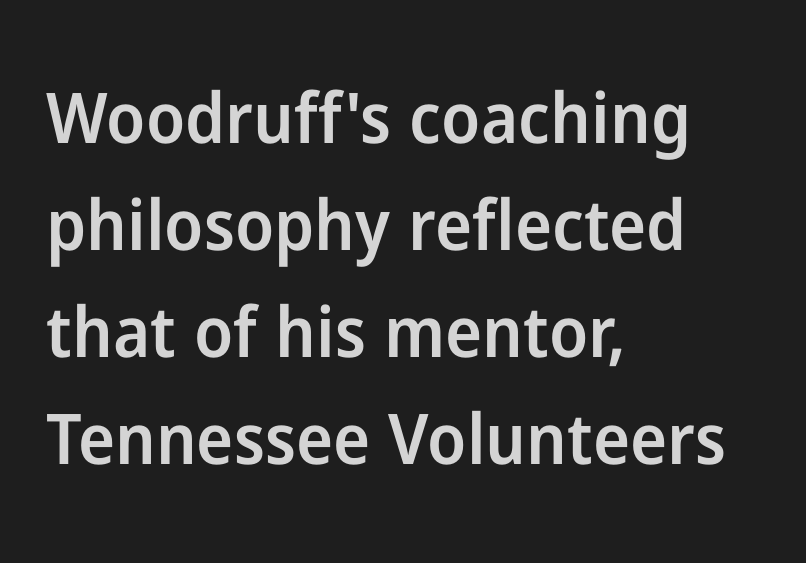
Q: Is the text bold? A: Semi-bold.
Q: Is the text italic (slanted)? A: No, it is upright.
Q: Is the typeface a serif or a sans-serif typeface? A: Sans-serif.
Q: Is the text underlined? A: No.
Q: How is the paragraph aligned? A: Left-aligned.
Q: Is the spacing between letters normal or unusually wide? A: Normal.
Q: Is the spacing between lines tight, normal or loose? A: Normal.
Q: Width (condensed, normal, or wide)? A: Normal.
Q: Stroke contrast? A: Low.
Q: x-height? A: Medium.
Q: Monospaced? A: No.
